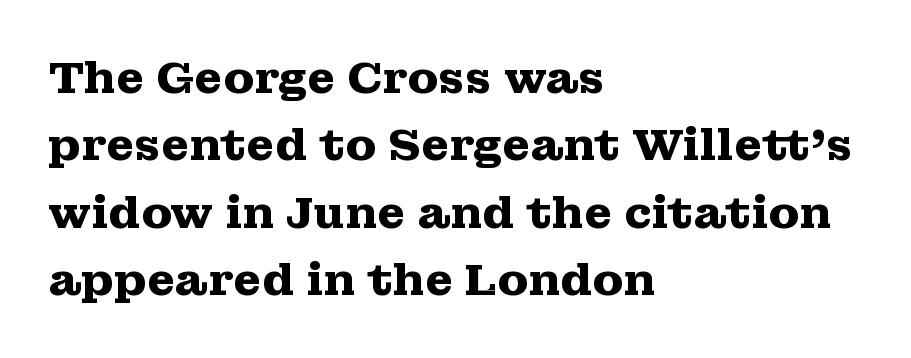
The image shows 45 px heavy, wide serif type, upright; set left-aligned, normal line spacing (1.5x), normal letter spacing, not underlined; medium stroke contrast and a medium x-height.
